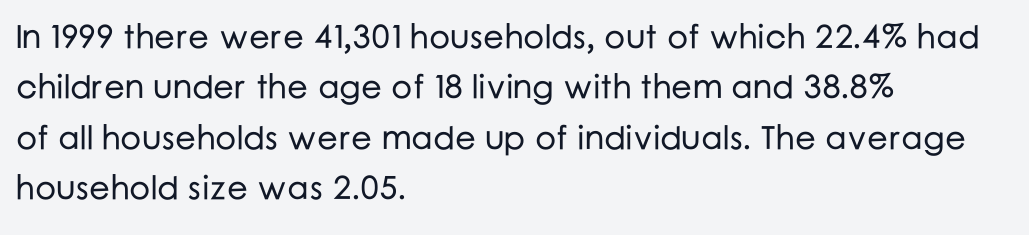
{"serif": "no", "italic": "no", "width": "normal", "stroke_contrast": "low", "x_height": "medium", "monospaced": "no", "underline": "no", "align": "left", "line_spacing": "normal", "line_spacing_ratio": 1.53, "letter_spacing": "normal", "letter_spacing_em": 0.0, "glyph_px": 33}
